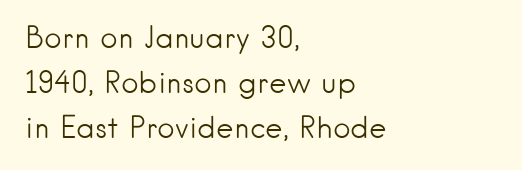
Grotesque or geometric, the face here clearly has no serifs. The paragraph has a hard left edge and a soft right edge. The passage shown is not bold in any degree. The space between consecutive lines is moderate. The rendering keeps characters at their native spacing. Each letter keeps its own natural width here, so spacing adapts to shape.
